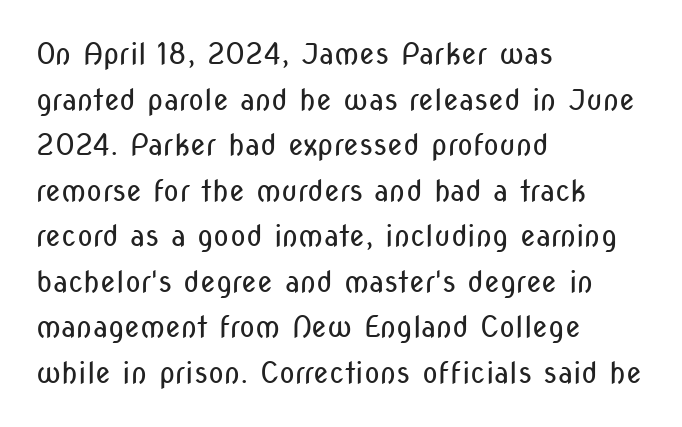
The axis of the letterforms is exactly vertical. Standard letterfit; no display-style spreading of the glyphs. Visually the block forms a straight wall on the left and a jagged coastline on the right. The letterforms sit at book weight or below. Descenders are the only things crossing below the line.
